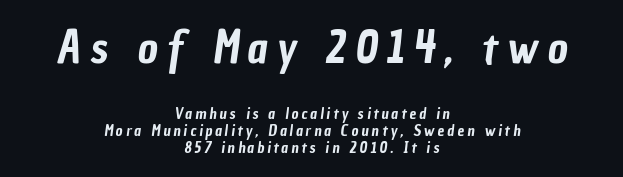
{"serif": "no", "width": "condensed", "stroke_contrast": "low", "x_height": "medium", "monospaced": "no", "underline": "no", "align": "center", "line_spacing": "tight", "line_spacing_ratio": 1.15, "letter_spacing": "wide", "letter_spacing_em": 0.2, "larger_block": "first", "size_ratio": 2.93, "glyph_px": 44}
